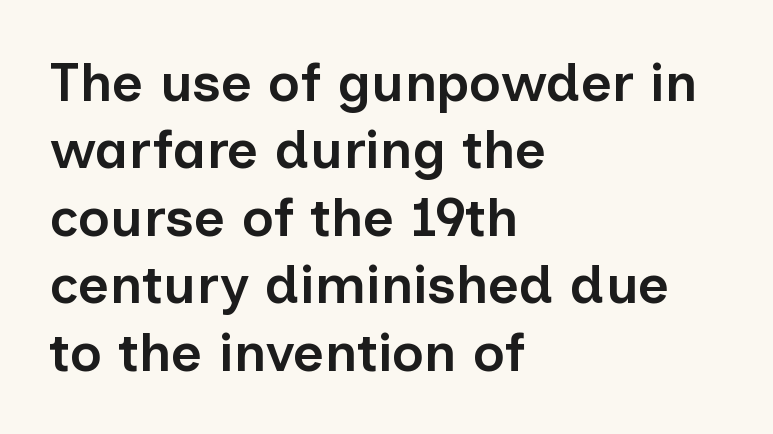
Q: Is the text bold? A: Semi-bold.
Q: Is the text italic (slanted)? A: No, it is upright.
Q: Is the typeface a serif or a sans-serif typeface? A: Sans-serif.
Q: Is the text underlined? A: No.
Q: How is the paragraph aligned? A: Left-aligned.
Q: Is the spacing between letters normal or unusually wide? A: Normal.
Q: Is the spacing between lines tight, normal or loose? A: Normal.
Q: Width (condensed, normal, or wide)? A: Normal.
Q: Stroke contrast? A: Low.
Q: x-height? A: Medium.
Q: Monospaced? A: No.
